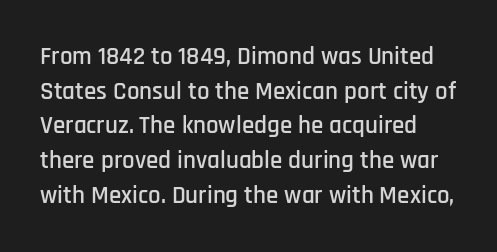
Q: Is the text italic (slanted)? A: No, it is upright.
Q: Is the text underlined? A: No.
Q: Is the spacing between letters normal or unusually wide? A: Normal.
Q: Is the spacing between lines tight, normal or loose? A: Normal.
